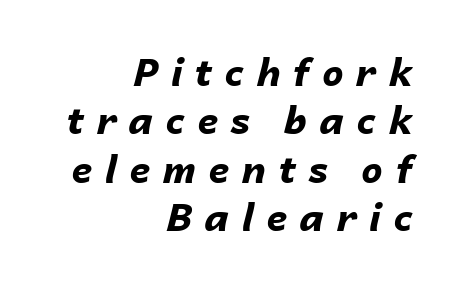
Q: Is the text bold? A: Yes.
Q: Is the text italic (slanted)? A: Yes, it leans right by about 14 degrees.
Q: Is the text underlined? A: No.
Q: How is the paragraph aligned? A: Right-aligned.
Q: Is the spacing between letters normal or unusually wide? A: Unusually wide.
Q: Is the spacing between lines tight, normal or loose? A: Normal.
Q: Width (condensed, normal, or wide)? A: Normal.
Q: Stroke contrast? A: Low.
Q: x-height? A: Medium.
Q: Monospaced? A: No.
